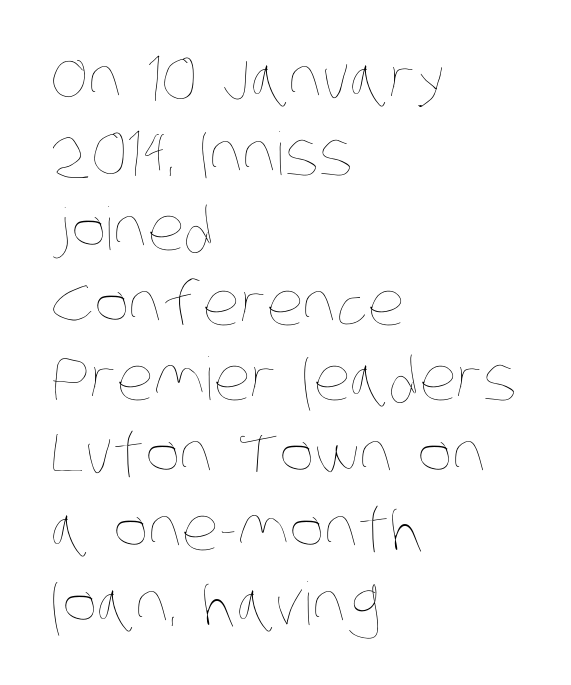
Q: Is the text bold? A: No.
Q: Is the text underlined? A: No.
Q: How is the paragraph aligned? A: Left-aligned.
Q: Is the spacing between letters normal or unusually wide? A: Normal.
Q: Is the spacing between lines tight, normal or loose? A: Normal.
Q: Width (condensed, normal, or wide)? A: Condensed.
Q: Stroke contrast? A: Low.
Q: x-height? A: Large.
Q: Monospaced? A: No.
